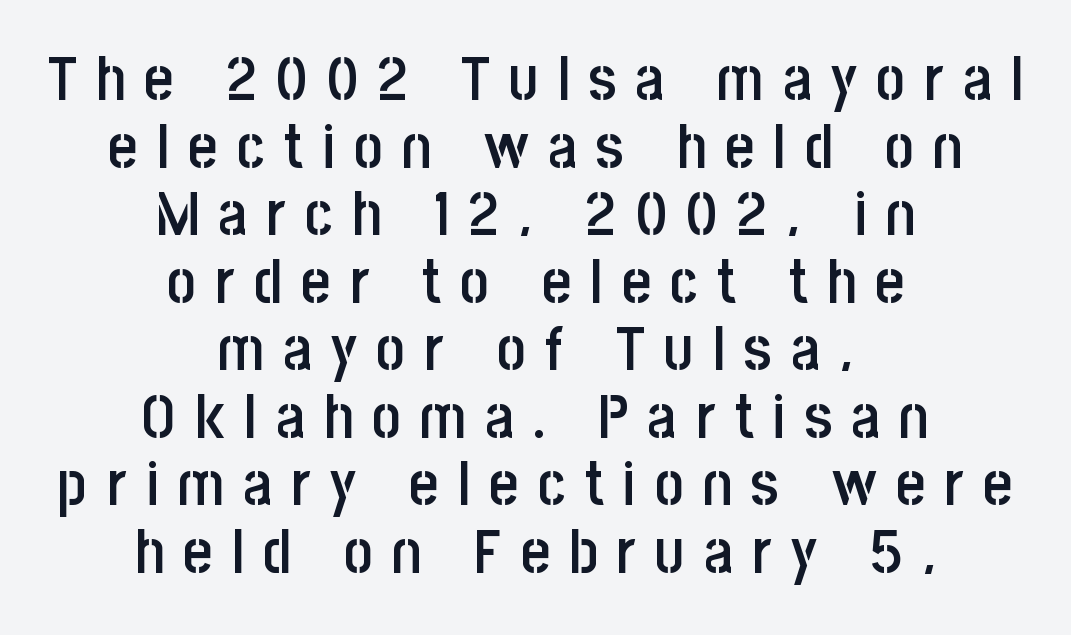
Typographic density is moderately raised because the face is semibold. A bare baseline throughout the passage. Reading down the block, each line starts at a different indent, mirrored at its end. Vertically, the passage feels compressed, each row crowding the next. The glyphs in this specimen are sans serif.
